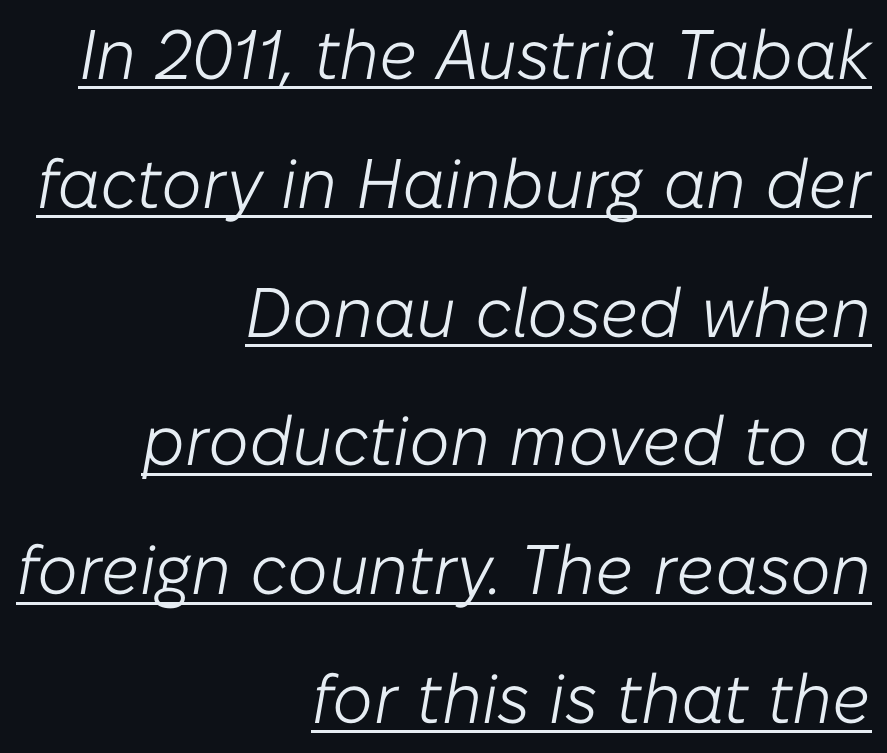
The image shows 70 px light type, italic (leaning right); set right-aligned, line spacing 1.84x, normal letter spacing, underlined; low stroke contrast and a medium x-height.
